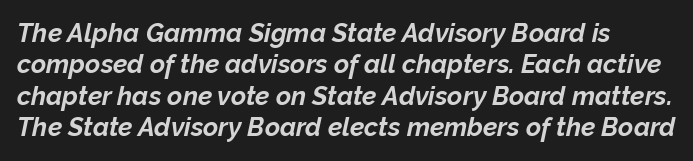
The lettering tilts uniformly, giving the passage an italic look. Letter spacing: default. The specimen omits any rule beneath the text block's lines. Thick stems and heavy bowls — unmistakably bold.
